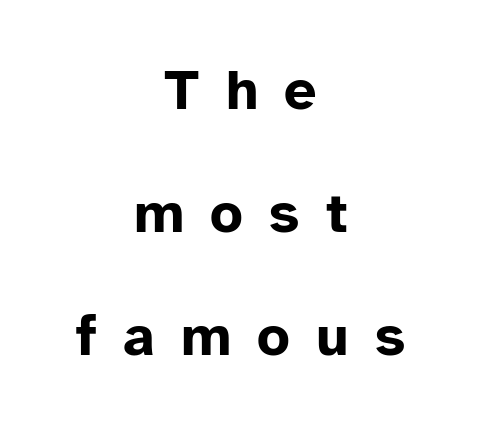
Italic: no, the glyphs are upright roman. A typesetter would call this proportional, since set widths differ per character. Interline gaps are noticeably wide in this sample. Each line is balanced around a shared central axis.
